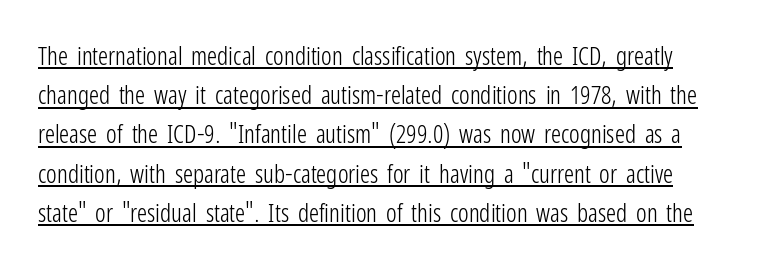
The image shows 25 px text type, upright; set normal line spacing (1.57x), normal letter spacing, underlined.
